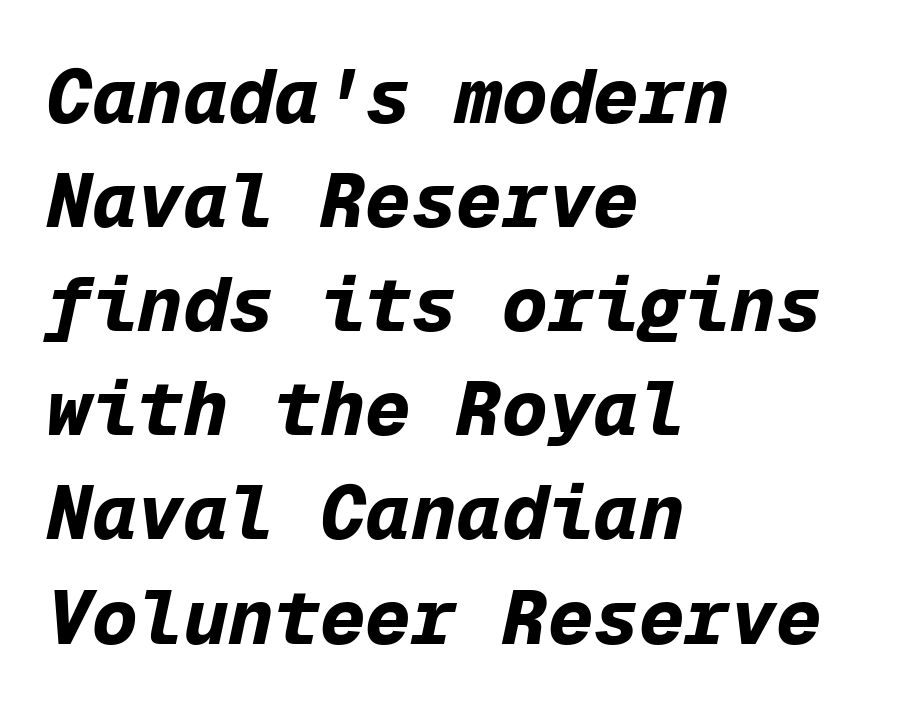
{"italic": "yes", "lean": "right", "slant_degrees": 12, "bold": "yes", "weight": "bold", "width": "normal", "stroke_contrast": "low", "x_height": "medium", "monospaced": "yes", "underline": "no", "align": "left", "line_spacing": "normal", "line_spacing_ratio": 1.37, "letter_spacing": "normal", "letter_spacing_em": 0.0, "glyph_px": 76}
